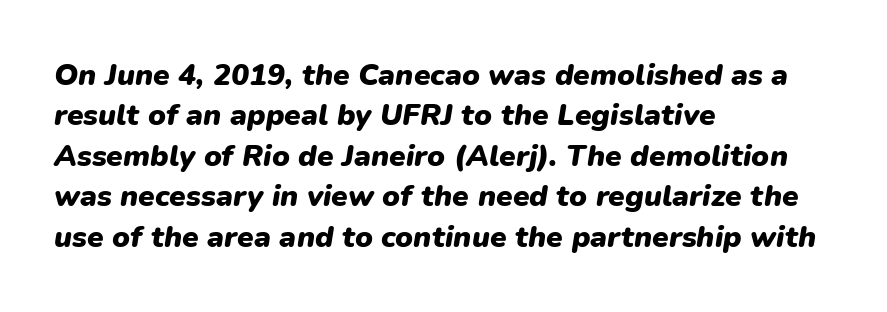
{"italic": "yes", "lean": "right", "slant_degrees": 9, "bold": "yes", "weight": "heavy", "width": "normal", "stroke_contrast": "low", "x_height": "medium", "monospaced": "no", "underline": "no", "align": "left", "line_spacing": "normal", "line_spacing_ratio": 1.35, "letter_spacing": "normal", "letter_spacing_em": 0.0, "glyph_px": 30}
